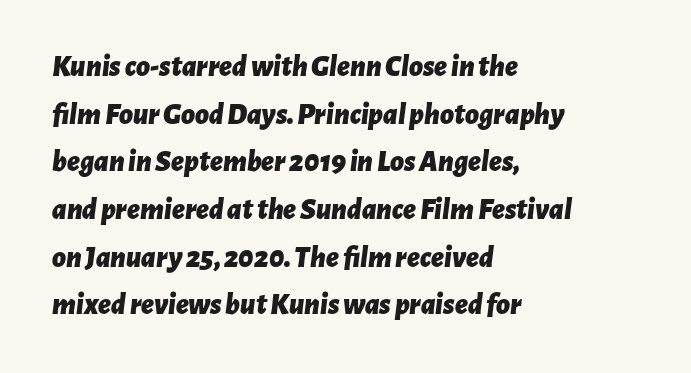
Q: Is the text bold? A: Yes.
Q: Is the text italic (slanted)? A: Yes, it leans right by about 7 degrees.
Q: Is the text underlined? A: No.
Q: How is the paragraph aligned? A: Left-aligned.
Q: Is the spacing between letters normal or unusually wide? A: Normal.
Q: Is the spacing between lines tight, normal or loose? A: Normal.
Q: Width (condensed, normal, or wide)? A: Normal.
Q: Stroke contrast? A: Low.
Q: x-height? A: Medium.
Q: Monospaced? A: No.
